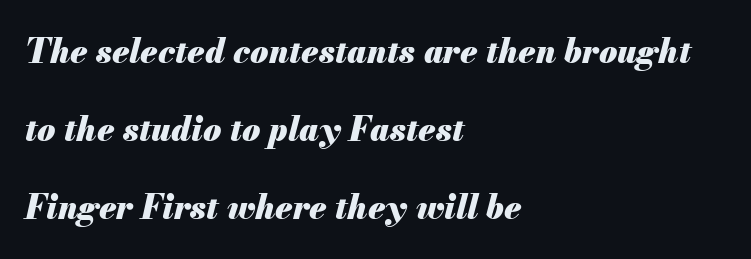
{"italic": "yes", "lean": "right", "slant_degrees": 13, "bold": "yes", "weight": "heavy", "width": "normal", "stroke_contrast": "medium", "x_height": "small", "monospaced": "no", "underline": "no", "align": "left", "line_spacing": "loose", "line_spacing_ratio": 2.37, "letter_spacing": "normal", "letter_spacing_em": 0.0, "glyph_px": 33}
